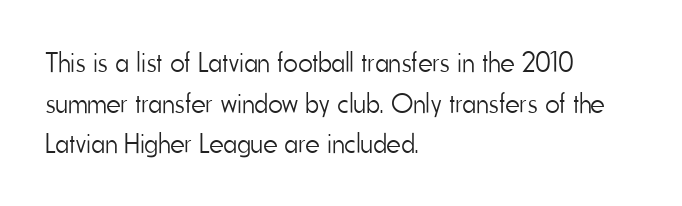
Horizontal bands of white between lines are of average thickness. You could not count columns in this text — the font is proportionally spaced. Line beginnings align vertically; line endings do not. Designer's note — italics off, roman on. I'd call this a sans setting — the letters go barefoot. How are the letters spaced? Ordinarily, with no added tracking.
